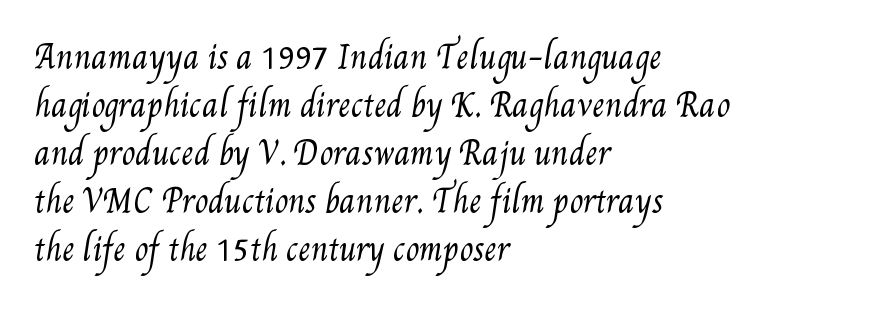
The typesetting does not lean heavy: it is not bold. Check the space under the baseline: it is left empty. Characters follow at the spacing the type designer built in. Summary of vertical rhythm: regular, with standard interline spacing.
